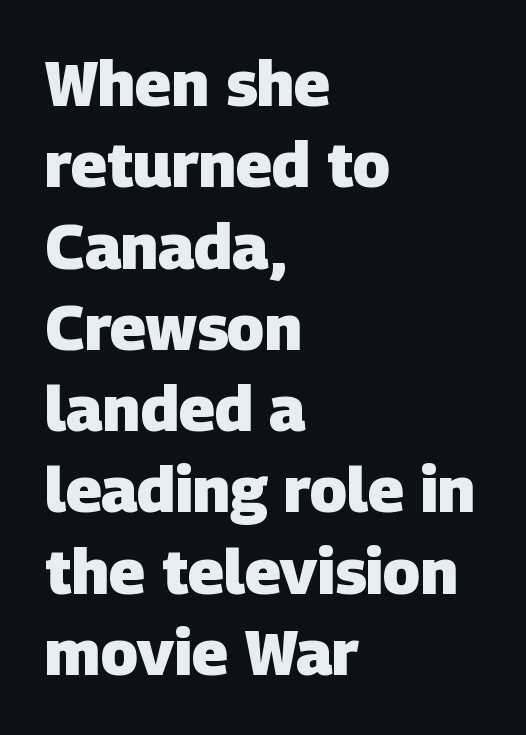
{"serif": "no", "bold": "yes", "weight": "heavy", "width": "normal", "stroke_contrast": "low", "x_height": "large", "monospaced": "no", "underline": "no", "align": "left", "line_spacing": "normal", "line_spacing_ratio": 1.29, "letter_spacing": "normal", "letter_spacing_em": 0.0, "glyph_px": 63}
